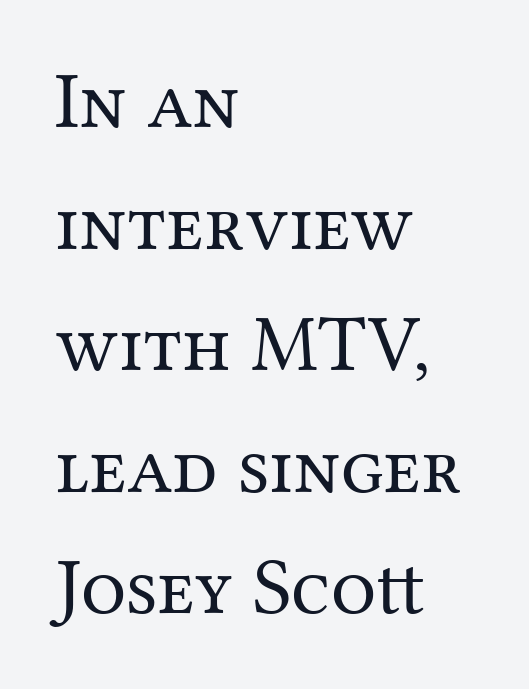
The image shows 80 px regular-weight serif type, upright; set left-aligned, normal line spacing (1.52x), normal letter spacing, not underlined; medium stroke contrast and a medium x-height.
